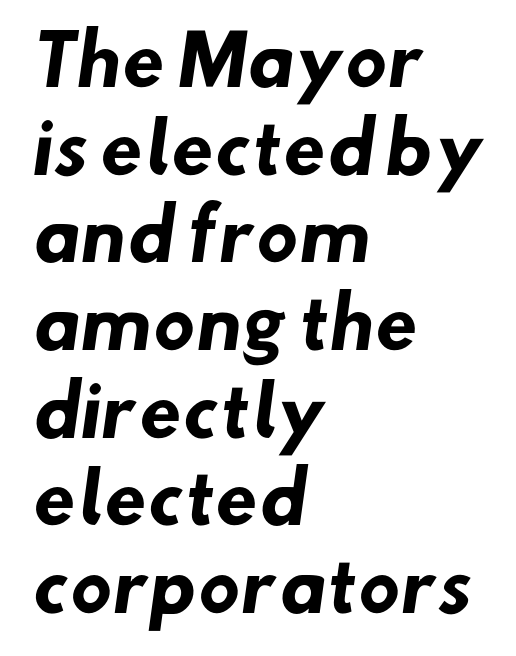
Q: Is the text bold? A: Yes.
Q: Is the typeface a serif or a sans-serif typeface? A: Sans-serif.
Q: Is the text underlined? A: No.
Q: How is the paragraph aligned? A: Left-aligned.
Q: Is the spacing between letters normal or unusually wide? A: Normal.
Q: Is the spacing between lines tight, normal or loose? A: Normal.
Q: Width (condensed, normal, or wide)? A: Normal.
Q: Stroke contrast? A: Low.
Q: x-height? A: Small.
Q: Monospaced? A: No.
